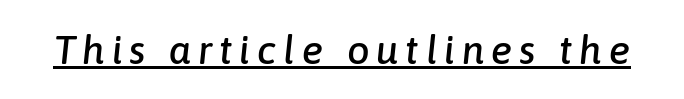
{"italic": "yes", "lean": "right", "slant_degrees": 6, "width": "normal", "stroke_contrast": "low", "x_height": "medium", "monospaced": "no", "underline": "yes", "glyph_px": 40}
